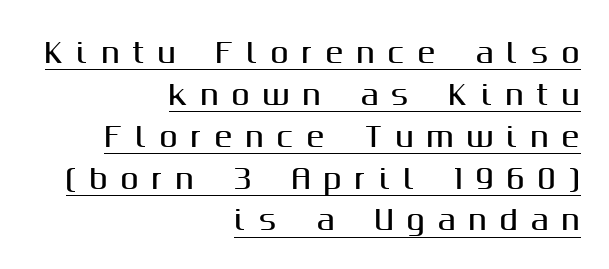
{"italic": "no", "underline": "yes", "align": "right", "line_spacing": "normal", "line_spacing_ratio": 1.55, "letter_spacing": "wide", "letter_spacing_em": 0.48, "glyph_px": 27}
